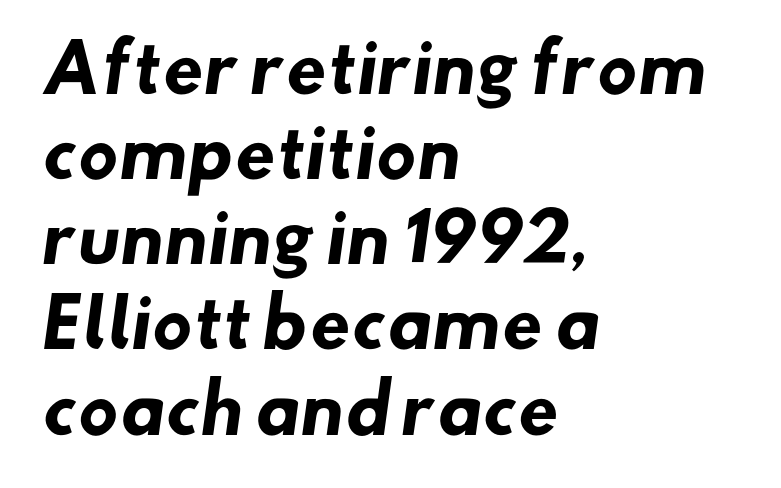
Each line starts at the same left margin while the right side varies. The glyphs have the mass of a bold cut. Type style note: lacks serifs. Each word holds together tightly as a unit, with standard inter-letter gaps. Unmarked baselines from the first word to the last. These lines sit exactly where default settings would place them.
